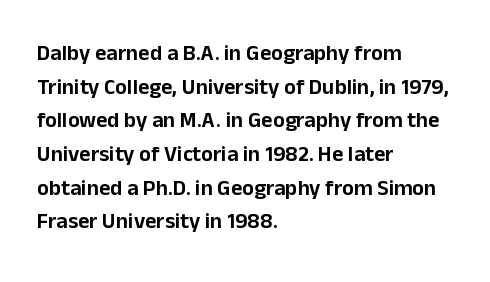
{"italic": "no", "underline": "no", "align": "left", "line_spacing": "normal", "line_spacing_ratio": 1.53, "letter_spacing": "normal", "letter_spacing_em": 0.0, "glyph_px": 22}
